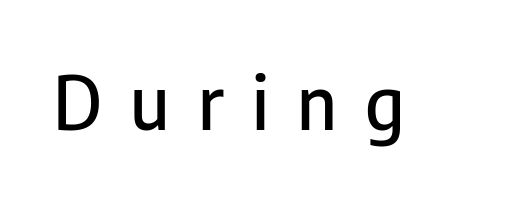
You can tell from the bare stems that sans-serif type was used. Words float on clear page, feet unadorned. The letters advance in unequal steps, a hallmark of proportional type. Unlike italic type, these characters show no tilt at all. You could only call the tracking loose — the letters float apart.
